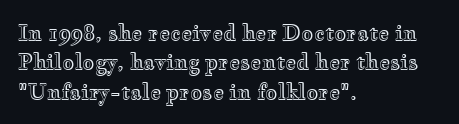
The image shows 21 px text type, upright; set left-aligned, normal line spacing (1.4x), normal letter spacing, not underlined.
